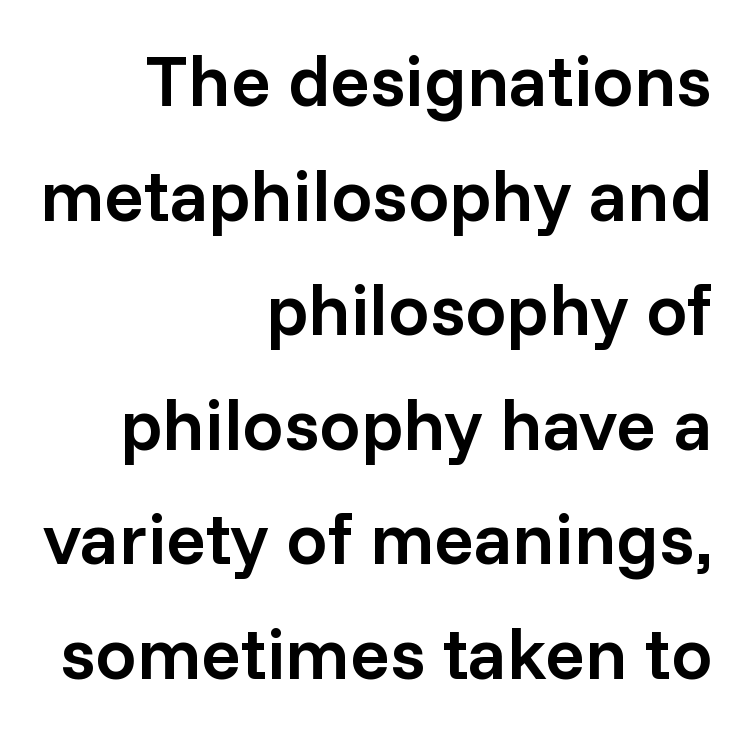
{"serif": "no", "italic": "no", "bold": "semi", "weight": "semibold", "width": "normal", "stroke_contrast": "low", "x_height": "medium", "monospaced": "no", "underline": "no", "align": "right", "line_spacing": "normal", "line_spacing_ratio": 1.57, "letter_spacing": "normal", "letter_spacing_em": 0.0, "glyph_px": 73}
